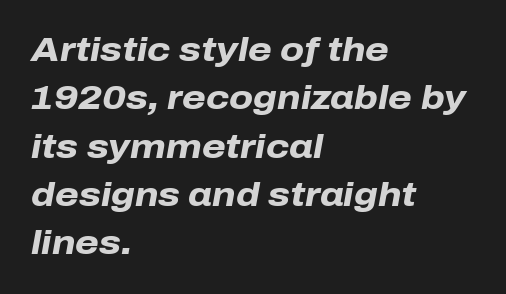
Q: Is the text bold? A: Yes.
Q: Is the text italic (slanted)? A: Yes, it leans right by about 10 degrees.
Q: Is the text underlined? A: No.
Q: How is the paragraph aligned? A: Left-aligned.
Q: Is the spacing between letters normal or unusually wide? A: Normal.
Q: Is the spacing between lines tight, normal or loose? A: Normal.
Q: Width (condensed, normal, or wide)? A: Normal.
Q: Stroke contrast? A: Low.
Q: x-height? A: Medium.
Q: Monospaced? A: No.
